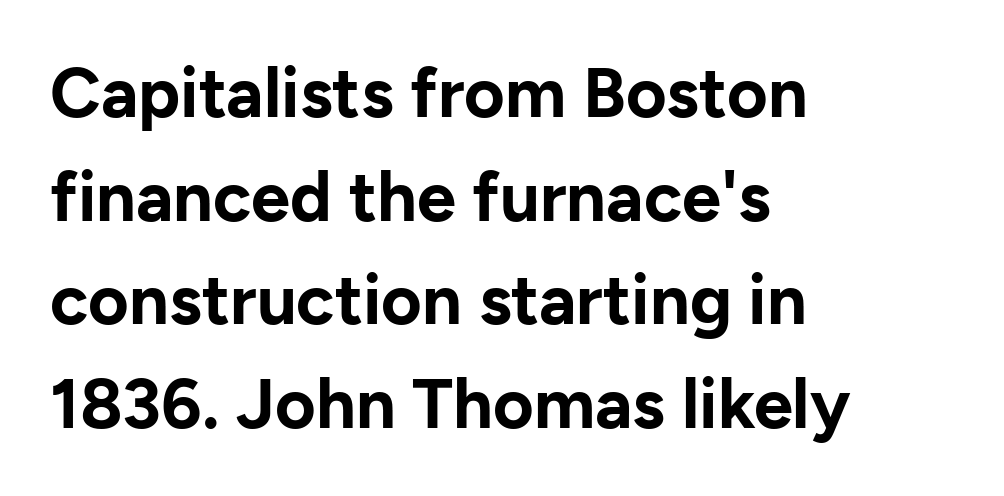
{"serif": "no", "italic": "no", "bold": "yes", "weight": "bold", "width": "normal", "stroke_contrast": "low", "x_height": "medium", "monospaced": "no", "underline": "no", "align": "left", "line_spacing": "normal", "line_spacing_ratio": 1.48, "letter_spacing": "normal", "letter_spacing_em": 0.0, "glyph_px": 70}
